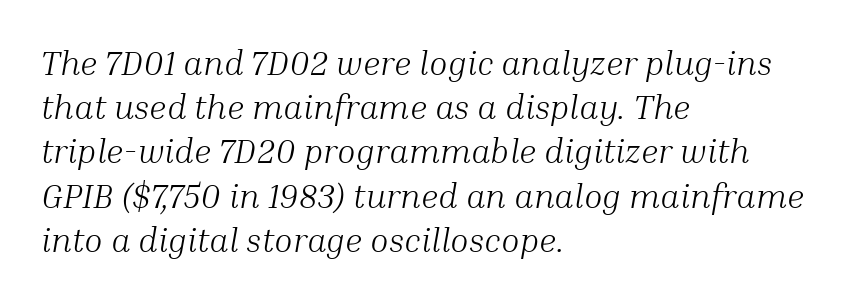
{"serif": "yes", "italic": "yes", "lean": "right", "slant_degrees": 10, "bold": "no", "weight": "light", "width": "normal", "stroke_contrast": "medium", "x_height": "medium", "monospaced": "no", "underline": "no", "align": "left", "line_spacing": "normal", "line_spacing_ratio": 1.3, "letter_spacing": "normal", "letter_spacing_em": 0.0, "glyph_px": 34}
